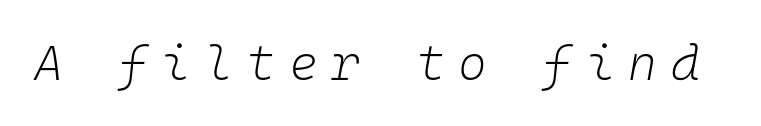
Looks like terminal output: every glyph gets an equal slot. Words appear elongated and porous because spacing is wide. The typesetting does not lean heavy: it is not bold. The passage shown leans; its letterforms are oblique.
